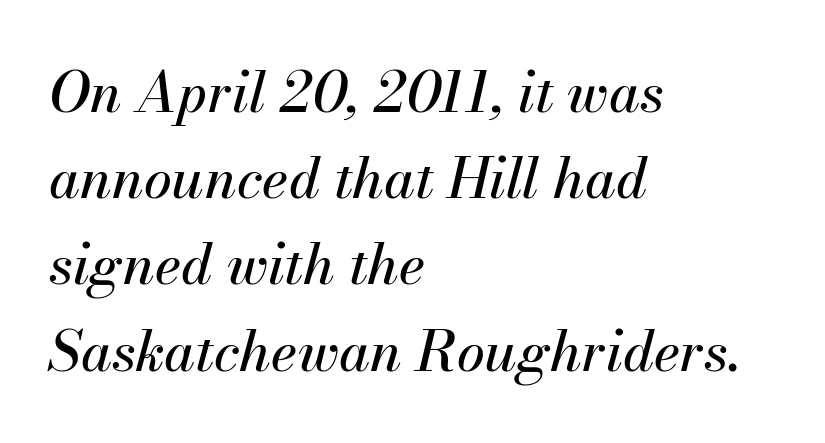
A clean baseline with only descenders dipping below it. How would I describe the line gaps? Plain and ordinary. The typography opts for an oblique posture over an upright one. What stands out about the letter spacing? Nothing — it is the standard amount. The paragraph shown leans on its left margin. Proportional: the letters do not fall into vertical columns.
